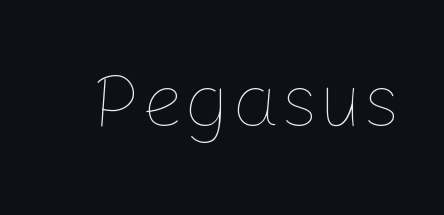
Q: Is the text bold? A: No.
Q: Is the text italic (slanted)? A: No, it is upright.
Q: Is the text underlined? A: No.
Q: Is the spacing between letters normal or unusually wide? A: Normal.
Q: Width (condensed, normal, or wide)? A: Normal.
Q: Stroke contrast? A: Low.
Q: x-height? A: Medium.
Q: Monospaced? A: No.
